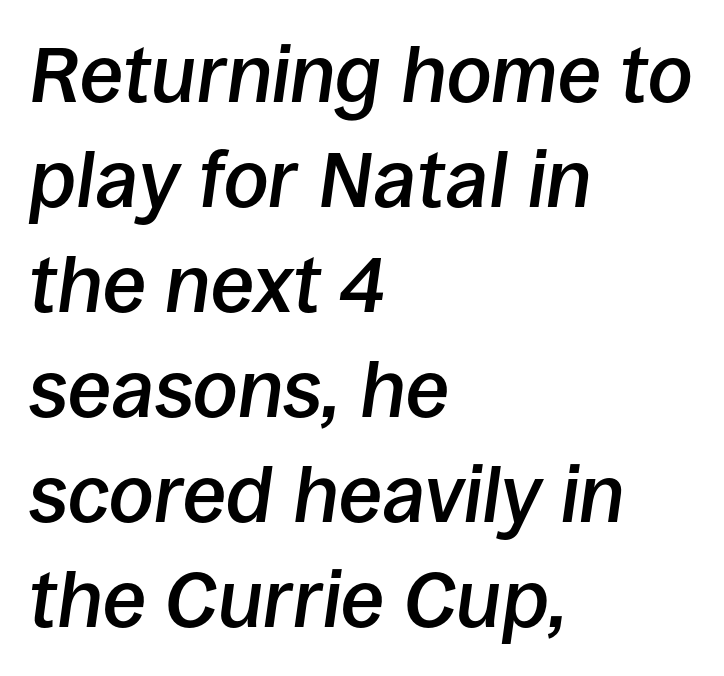
The image shows 79 px semibold type, italic (leaning right); set left-aligned, normal line spacing (1.33x), normal letter spacing, not underlined; low stroke contrast and a large x-height.
